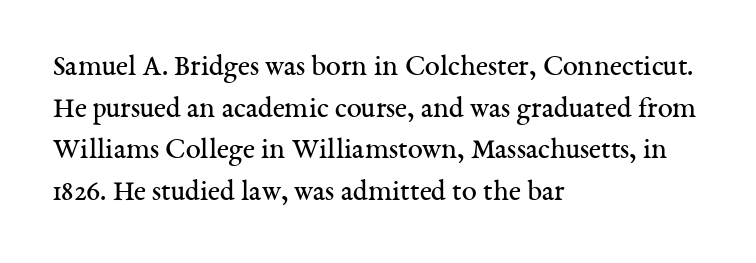
The image shows 30 px regular-weight serif type, upright; set left-aligned, normal line spacing (1.39x), normal letter spacing, not underlined; medium stroke contrast and a medium x-height.
